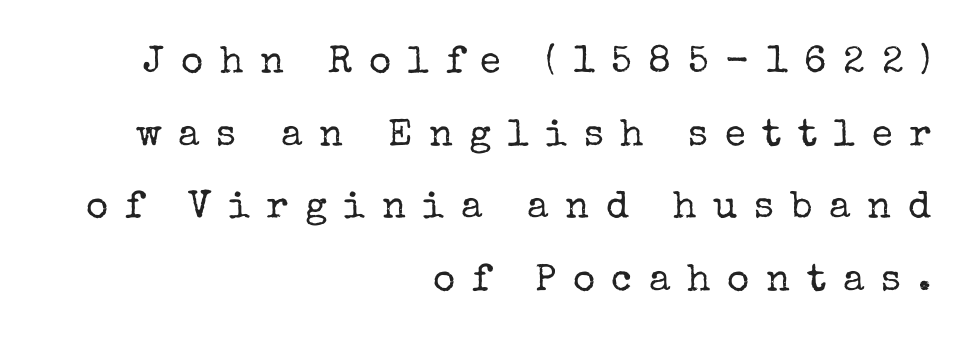
The image shows 38 px regular-weight serif type, upright; set right-aligned, loose line spacing (1.91x), unusually wide letter spacing (+0.44 em), not underlined; low stroke contrast and a medium x-height.
